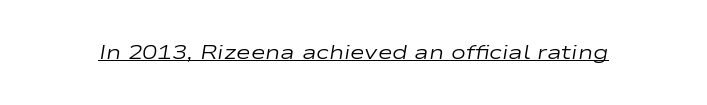
The image shows 20 px text type, italic (leaning right); set normal letter spacing, underlined.
